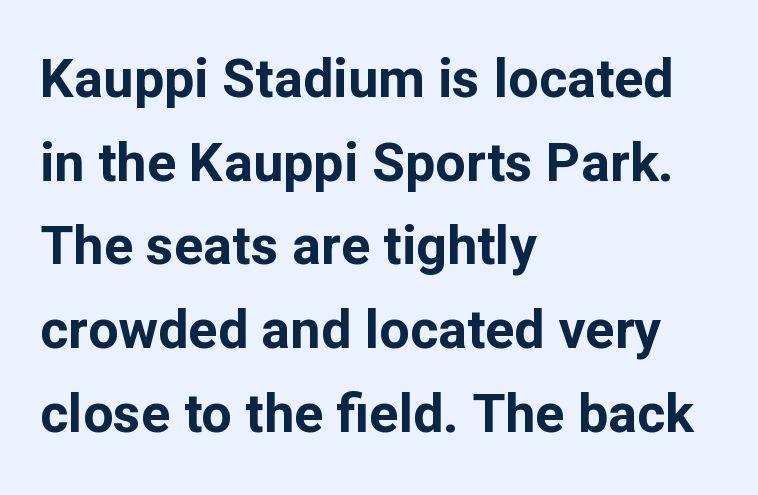
Q: Is the text bold? A: Yes.
Q: Is the text italic (slanted)? A: No, it is upright.
Q: Is the typeface a serif or a sans-serif typeface? A: Sans-serif.
Q: Is the text underlined? A: No.
Q: How is the paragraph aligned? A: Left-aligned.
Q: Is the spacing between letters normal or unusually wide? A: Normal.
Q: Is the spacing between lines tight, normal or loose? A: Normal.
Q: Width (condensed, normal, or wide)? A: Normal.
Q: Stroke contrast? A: Low.
Q: x-height? A: Medium.
Q: Monospaced? A: No.
